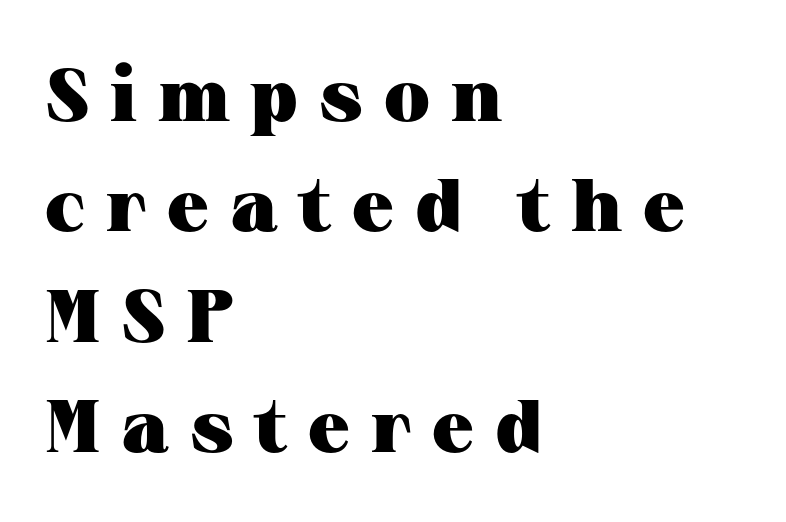
Q: Is the text bold? A: Yes.
Q: Is the text italic (slanted)? A: No, it is upright.
Q: Is the typeface a serif or a sans-serif typeface? A: Serif.
Q: Is the text underlined? A: No.
Q: How is the paragraph aligned? A: Left-aligned.
Q: Is the spacing between letters normal or unusually wide? A: Unusually wide.
Q: Is the spacing between lines tight, normal or loose? A: Normal.
Q: Width (condensed, normal, or wide)? A: Wide.
Q: Stroke contrast? A: Medium.
Q: x-height? A: Medium.
Q: Monospaced? A: No.
